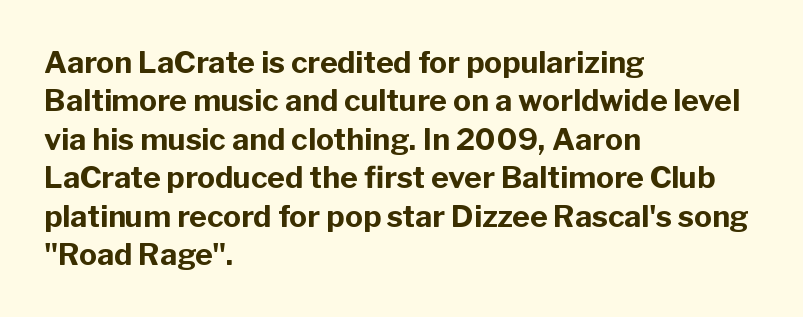
{"serif": "no", "italic": "no", "bold": "yes", "weight": "bold", "width": "normal", "stroke_contrast": "low", "x_height": "medium", "monospaced": "no", "underline": "no", "align": "left", "line_spacing": "normal", "line_spacing_ratio": 1.28, "letter_spacing": "normal", "letter_spacing_em": 0.0, "glyph_px": 30}
